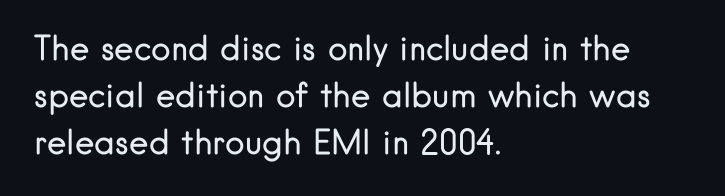
Evenly set lines give the paragraph a standard silhouette. Between one letter and the next there's only the usual sliver of space. Varying glyph widths throughout — classic text-font behaviour. Lines of text with bare space underneath.
